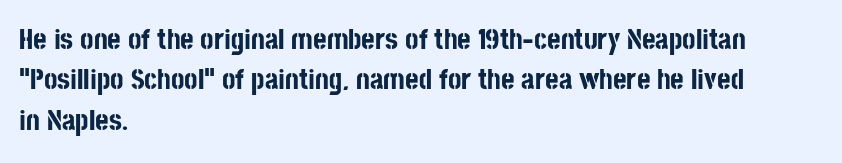
The image shows 29 px bold, condensed sans-serif type, upright; set left-aligned, normal line spacing (1.39x), normal letter spacing, not underlined; low stroke contrast and a large x-height.
